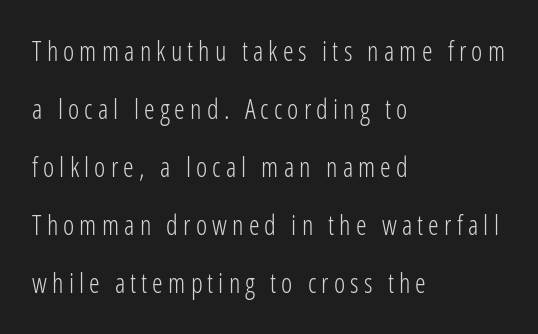
The image shows 27 px text type, upright; set left-aligned, loose line spacing (2.15x), not underlined.
